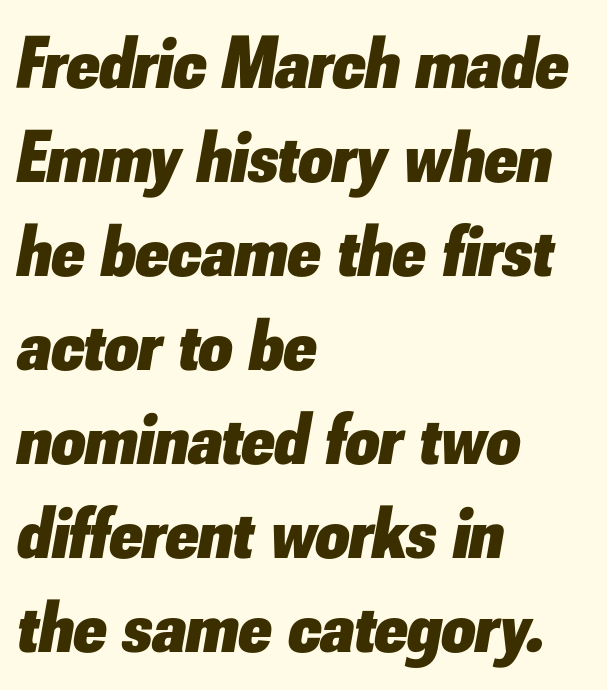
The image shows 74 px heavy type, italic (leaning right); set left-aligned, normal line spacing (1.27x), normal letter spacing, not underlined; low stroke contrast and a small x-height.
